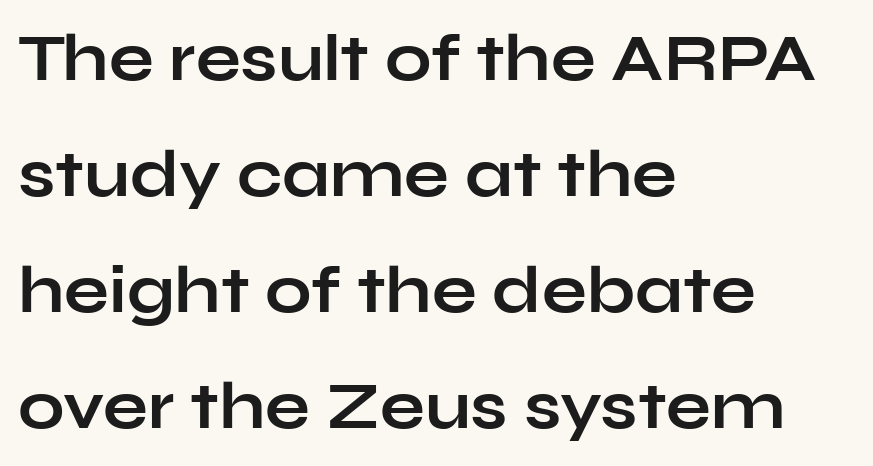
The image shows 66 px bold, wide sans-serif type, upright; set left-aligned, line spacing 1.76x, normal letter spacing, not underlined; low stroke contrast and a medium x-height.
